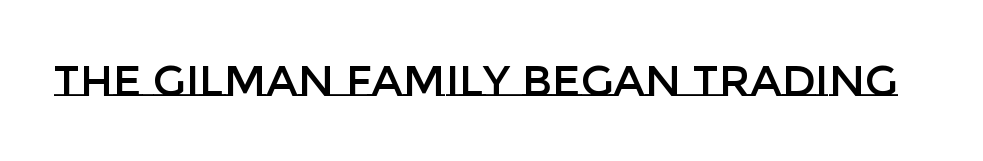
The image shows 43 px text type, upright; set normal letter spacing, not underlined; low stroke contrast and a large x-height.
